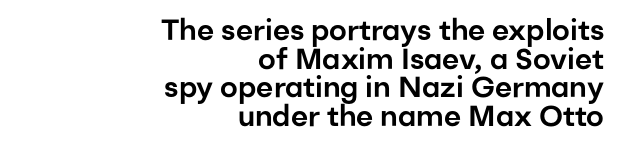
Inter-character spacing is left at the font's built-in metrics. A sans-serif font was chosen for this passage. No italicization has been applied; the sample stays upright. Every row of glyphs terminates at an identical x-position on the right. Interline gaps are noticeably narrow in this sample. Type without underlining.
